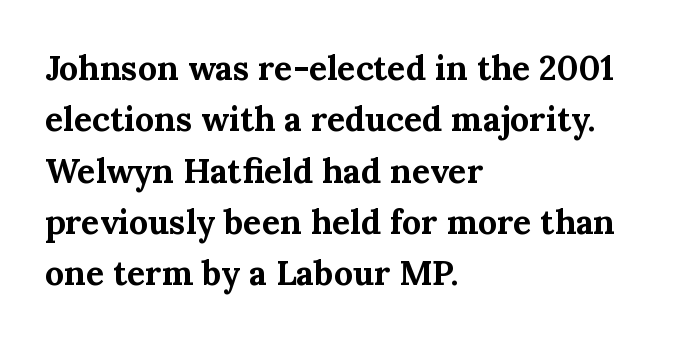
Is this a fixed-width face? No — the glyphs have proportional, varying widths. All the whitespace from short lines collects on the right. Descender tails drop into unmarked territory. No extra tracking has been applied to these lines.
